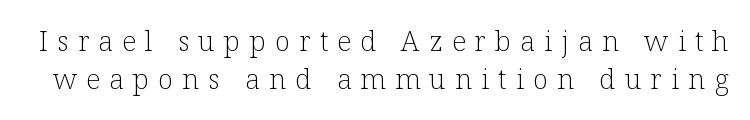
{"serif": "yes", "italic": "no", "bold": "no", "weight": "light", "width": "normal", "stroke_contrast": "low", "x_height": "medium", "monospaced": "no", "underline": "no", "line_spacing": "normal", "line_spacing_ratio": 1.37, "letter_spacing": "wide", "letter_spacing_em": 0.32, "glyph_px": 28}
